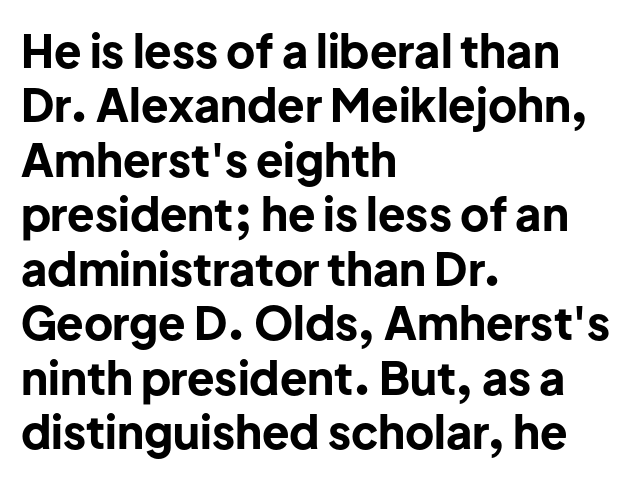
Q: Is the text bold? A: Yes.
Q: Is the text italic (slanted)? A: No, it is upright.
Q: Is the typeface a serif or a sans-serif typeface? A: Sans-serif.
Q: Is the text underlined? A: No.
Q: How is the paragraph aligned? A: Left-aligned.
Q: Is the spacing between letters normal or unusually wide? A: Normal.
Q: Width (condensed, normal, or wide)? A: Normal.
Q: Stroke contrast? A: Low.
Q: x-height? A: Medium.
Q: Monospaced? A: No.
